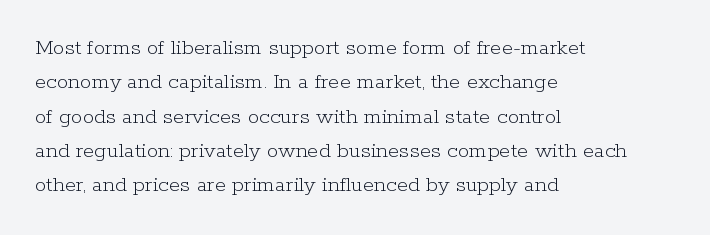
The image shows 23 px text type, upright; set left-aligned, normal line spacing (1.49x), normal letter spacing, not underlined.
